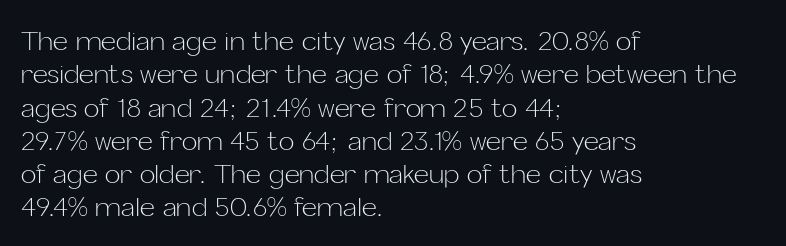
Q: Is the text bold? A: No.
Q: Is the text italic (slanted)? A: No, it is upright.
Q: Is the text underlined? A: No.
Q: How is the paragraph aligned? A: Left-aligned.
Q: Is the spacing between letters normal or unusually wide? A: Normal.
Q: Is the spacing between lines tight, normal or loose? A: Normal.
